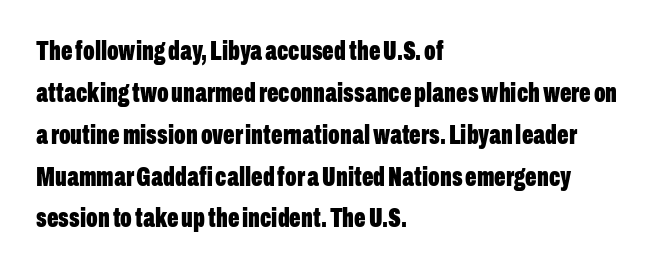
The image shows 27 px bold type, upright; set left-aligned, normal line spacing (1.55x), normal letter spacing, not underlined.
